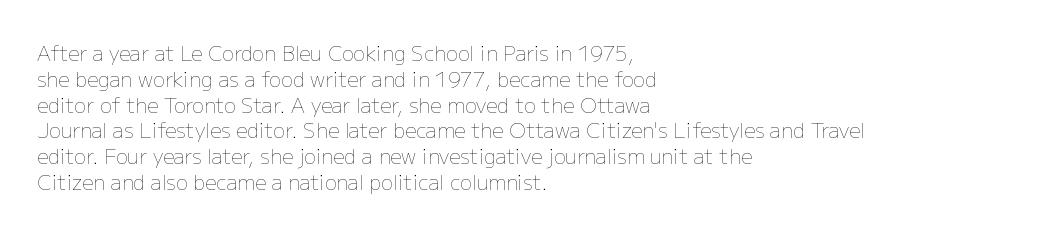
The image shows 20 px text type, upright; set left-aligned, normal line spacing (1.29x), normal letter spacing, not underlined.
